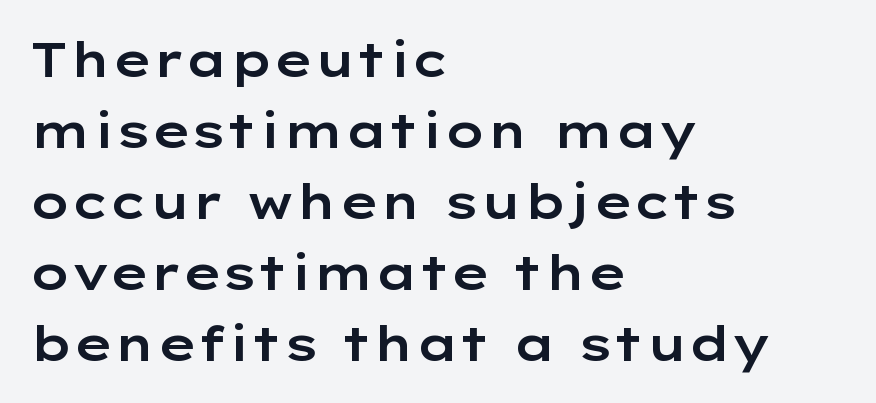
Q: Is the text italic (slanted)? A: No, it is upright.
Q: Is the typeface a serif or a sans-serif typeface? A: Sans-serif.
Q: Is the text underlined? A: No.
Q: How is the paragraph aligned? A: Left-aligned.
Q: Is the spacing between letters normal or unusually wide? A: Normal.
Q: Is the spacing between lines tight, normal or loose? A: Normal.
Q: Width (condensed, normal, or wide)? A: Wide.
Q: Stroke contrast? A: Low.
Q: x-height? A: Medium.
Q: Monospaced? A: No.
